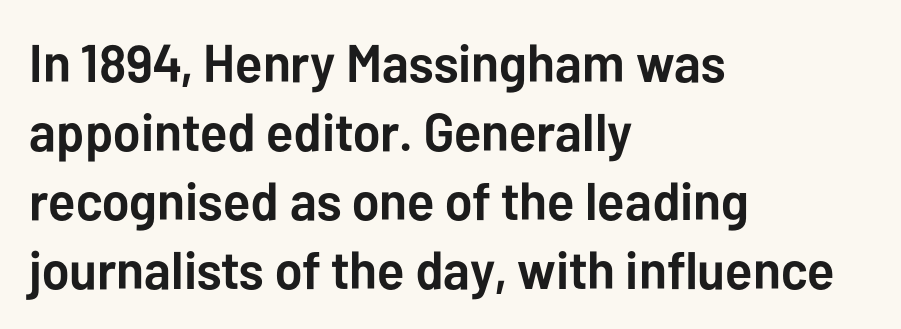
{"serif": "no", "italic": "no", "bold": "yes", "weight": "semibold", "width": "normal", "stroke_contrast": "low", "x_height": "medium", "monospaced": "no", "underline": "no", "align": "left", "line_spacing": "normal", "line_spacing_ratio": 1.3, "letter_spacing": "normal", "letter_spacing_em": 0.0, "glyph_px": 53}
